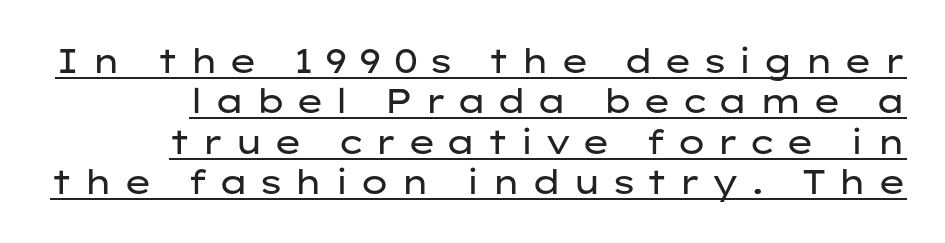
Are there feet on the stems? There aren't — it's a sans. A light-to-regular cut is what we see here. This sample carries an underscore along the baseline area. In terms of letterspacing, this is a distinctly airy, spread setting.
